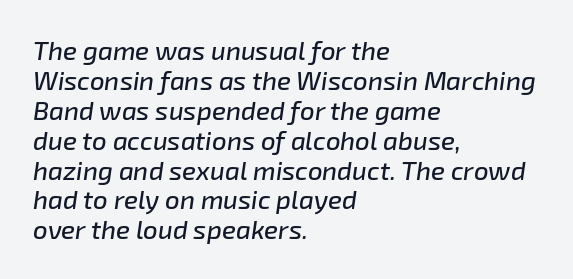
Q: Is the text italic (slanted)? A: Yes, it leans right by about 8 degrees.
Q: Is the text underlined? A: No.
Q: How is the paragraph aligned? A: Left-aligned.
Q: Is the spacing between letters normal or unusually wide? A: Normal.
Q: Is the spacing between lines tight, normal or loose? A: Tight.
